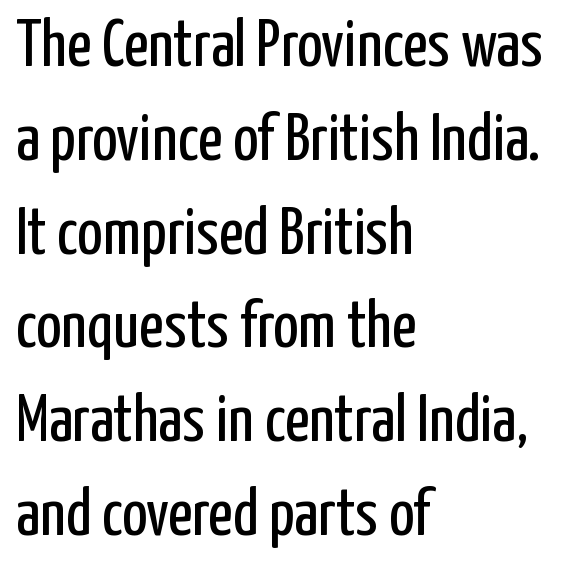
These lines are rendered in a variable-pitch font. Whoever set this chose a conventional vertical rhythm. The specimen reads as upright at a glance. The paragraph has a hard left edge and a soft right edge. The foot of each line stays bare and open.
